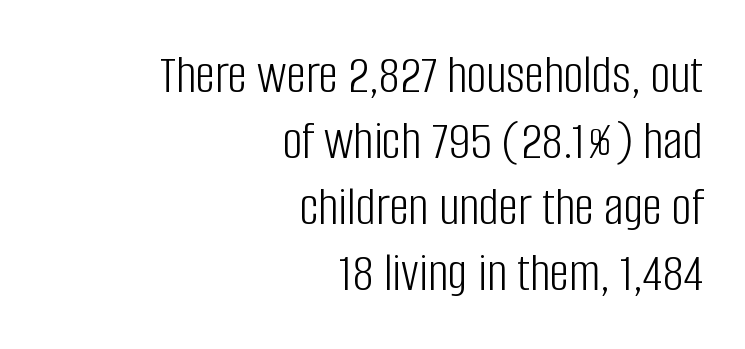
Vertical stems look standard width or narrower in stroke. The passage is arranged like a letterhead date or caption credit — flush right. Do the letters lean? They stand straight. Does the type have serifs? No, each stem ends abruptly. Think of a printed novel: that variable character pitch is what you see here.
